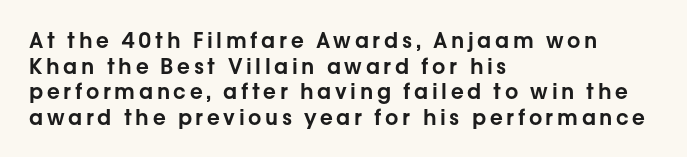
{"italic": "no", "underline": "no", "align": "left", "line_spacing_ratio": 1.22, "glyph_px": 21}
